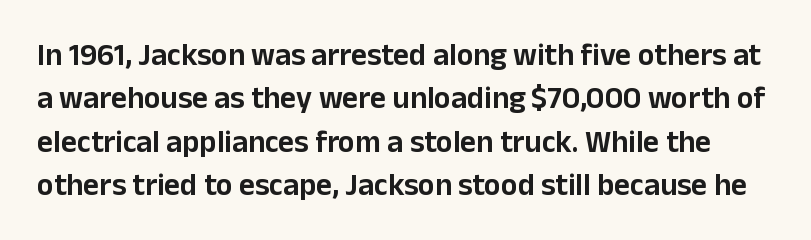
Q: Is the text italic (slanted)? A: No, it is upright.
Q: Is the typeface a serif or a sans-serif typeface? A: Sans-serif.
Q: Is the text underlined? A: No.
Q: Is the spacing between letters normal or unusually wide? A: Normal.
Q: Is the spacing between lines tight, normal or loose? A: Normal.
Q: Width (condensed, normal, or wide)? A: Normal.
Q: Stroke contrast? A: Low.
Q: x-height? A: Medium.
Q: Monospaced? A: No.
